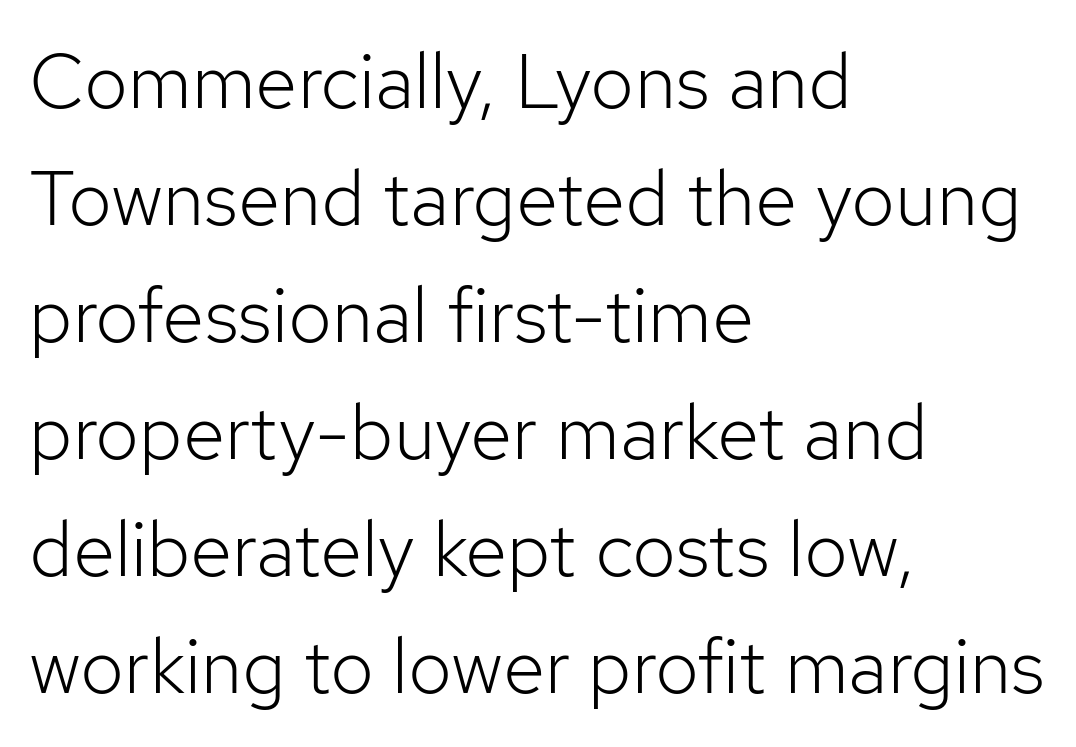
{"serif": "no", "italic": "no", "bold": "no", "weight": "light", "width": "normal", "stroke_contrast": "low", "x_height": "medium", "monospaced": "no", "underline": "no", "align": "left", "line_spacing": "normal", "line_spacing_ratio": 1.52, "letter_spacing": "normal", "letter_spacing_em": 0.0, "glyph_px": 77}
